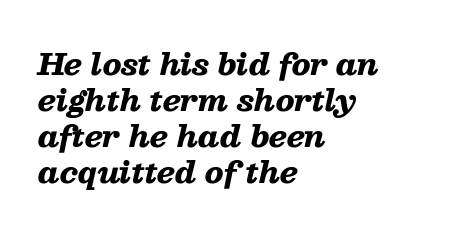
Honestly, there is no underline to notice here at all. These lines are rendered in a variable-pitch font. Every row of glyphs begins at an identical x-position on the left. The letters sit at their default tracking, neither squeezed nor spread. The glyphs look as if they've been sheared to an angle.
